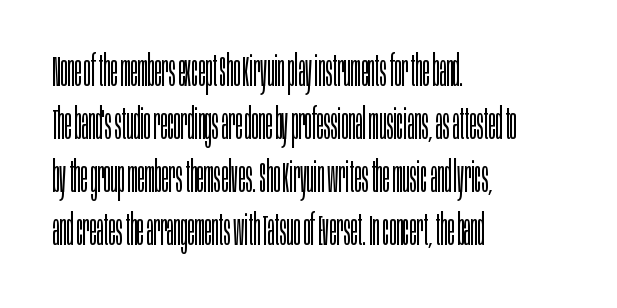
The image shows 42 px light, condensed sans-serif type, upright; set left-aligned, normal line spacing (1.26x), normal letter spacing, not underlined; low stroke contrast and a large x-height.
